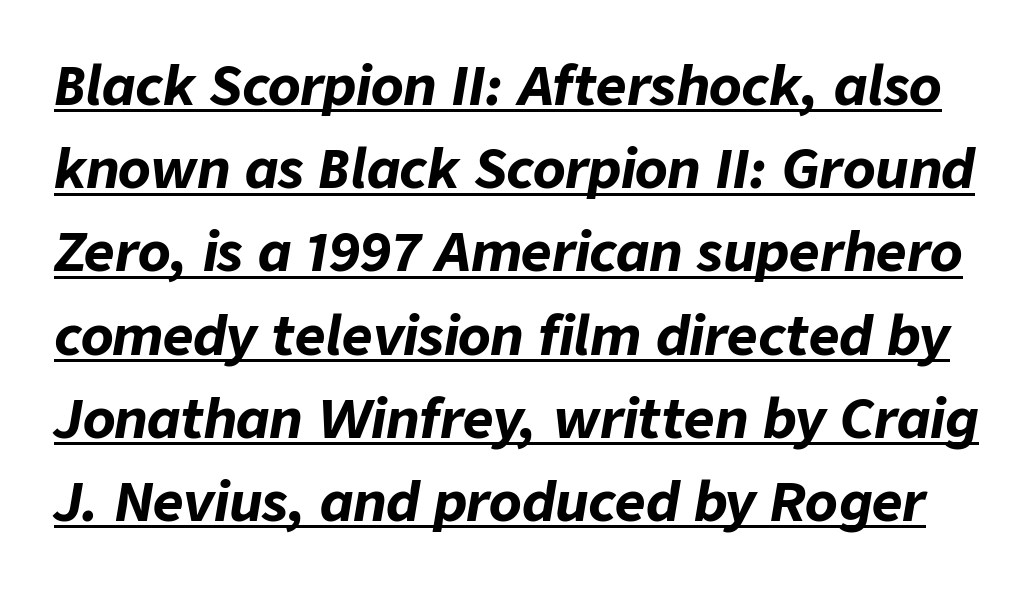
Q: Is the text bold? A: Yes.
Q: Is the text italic (slanted)? A: Yes, it leans right by about 9 degrees.
Q: Is the text underlined? A: Yes.
Q: Is the spacing between letters normal or unusually wide? A: Normal.
Q: Is the spacing between lines tight, normal or loose? A: Normal.
Q: Width (condensed, normal, or wide)? A: Normal.
Q: Stroke contrast? A: Low.
Q: x-height? A: Medium.
Q: Monospaced? A: No.
